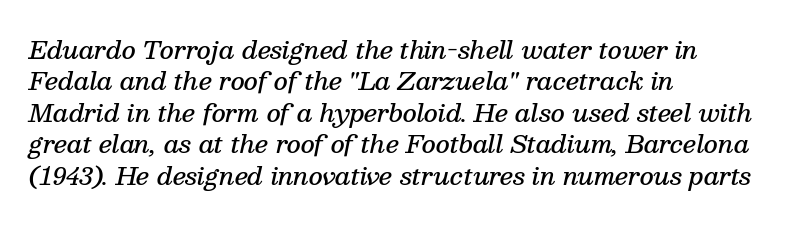
The space between consecutive lines is moderate. These lines keep a tight, regular rhythm from letter to letter. Semibold letterforms, between regular and bold. Which margin do the lines hug? The left one — the right edge is uneven.
